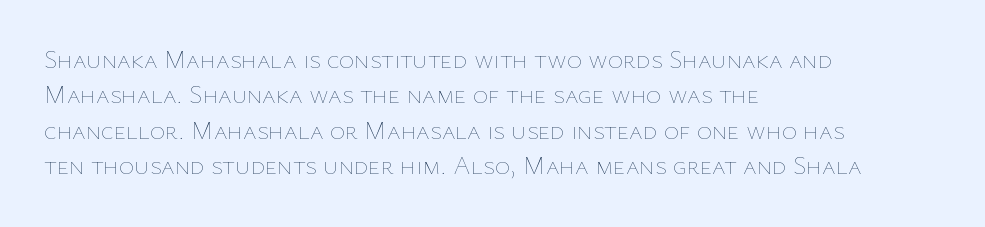
The image shows 26 px text type, upright; set left-aligned, normal line spacing (1.36x), normal letter spacing, not underlined.
